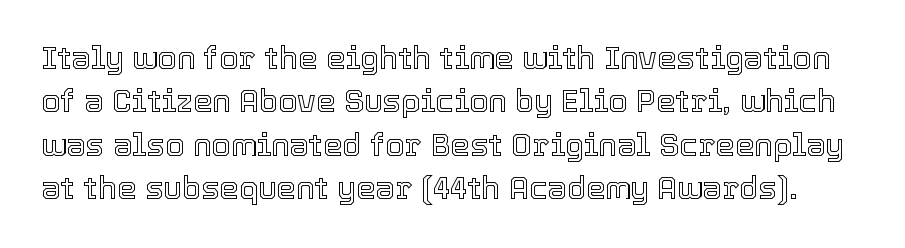
The image shows 31 px text type, upright; set normal line spacing (1.4x), normal letter spacing, not underlined; a medium x-height.
